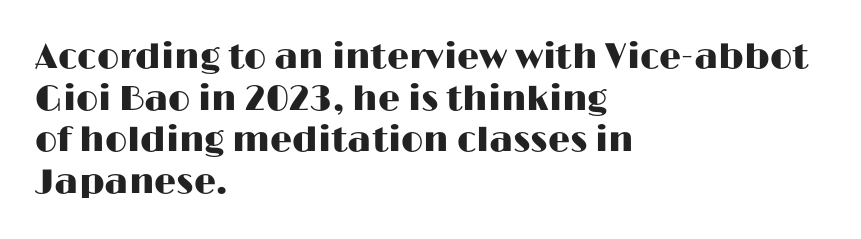
The image shows 35 px wide sans-serif type, upright; set left-aligned, line spacing 1.19x, normal letter spacing, not underlined; high stroke contrast and a medium x-height.
